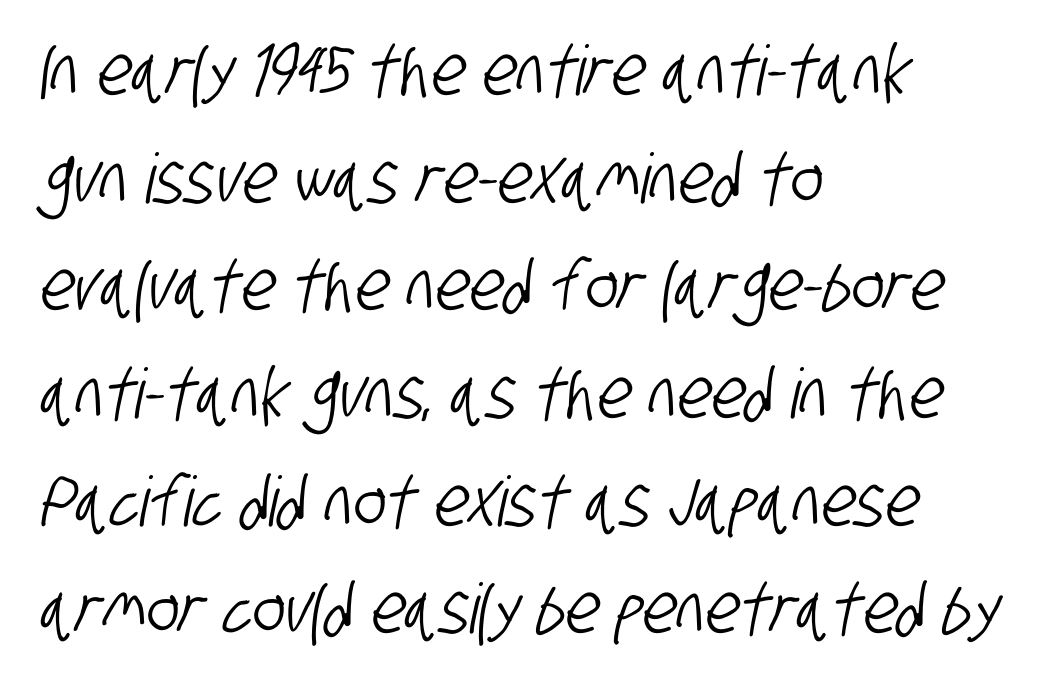
The image shows 69 px condensed sans-serif type; set left-aligned, normal line spacing (1.56x), normal letter spacing, not underlined; low stroke contrast and a large x-height.
